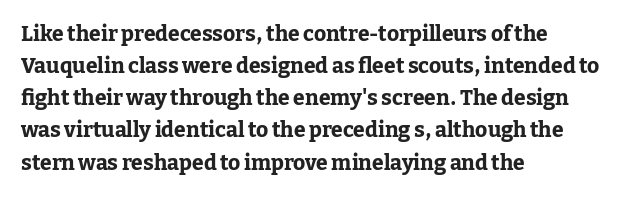
Q: Is the text bold? A: Yes.
Q: Is the text italic (slanted)? A: No, it is upright.
Q: Is the text underlined? A: No.
Q: How is the paragraph aligned? A: Left-aligned.
Q: Is the spacing between letters normal or unusually wide? A: Normal.
Q: Is the spacing between lines tight, normal or loose? A: Normal.
